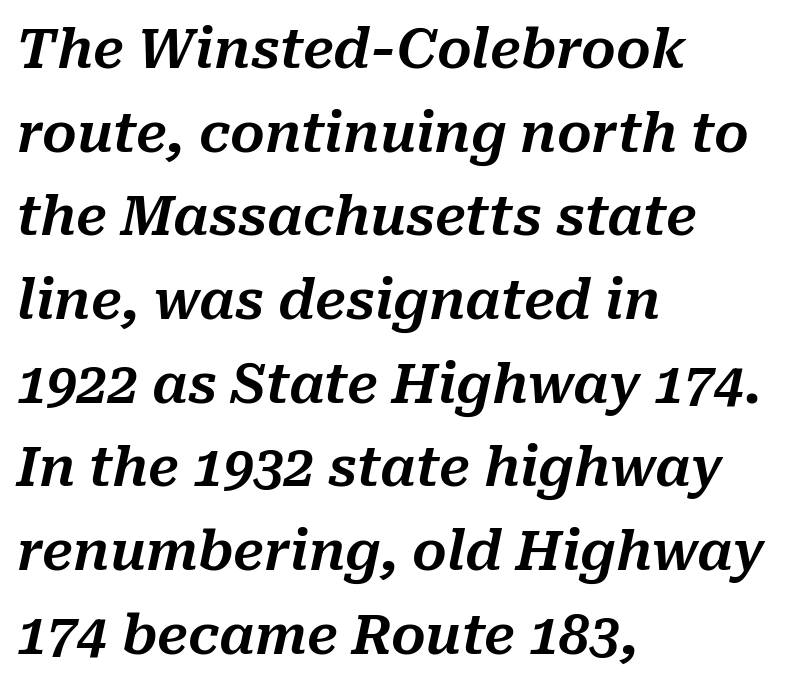
This sample has the flowing, uneven cadence of proportional lettering. Glance below the letters and you will spot only blank space. A normal amount of white space separates one row of letters from the next. This is oblique type, the kind used for emphasis or titles.
